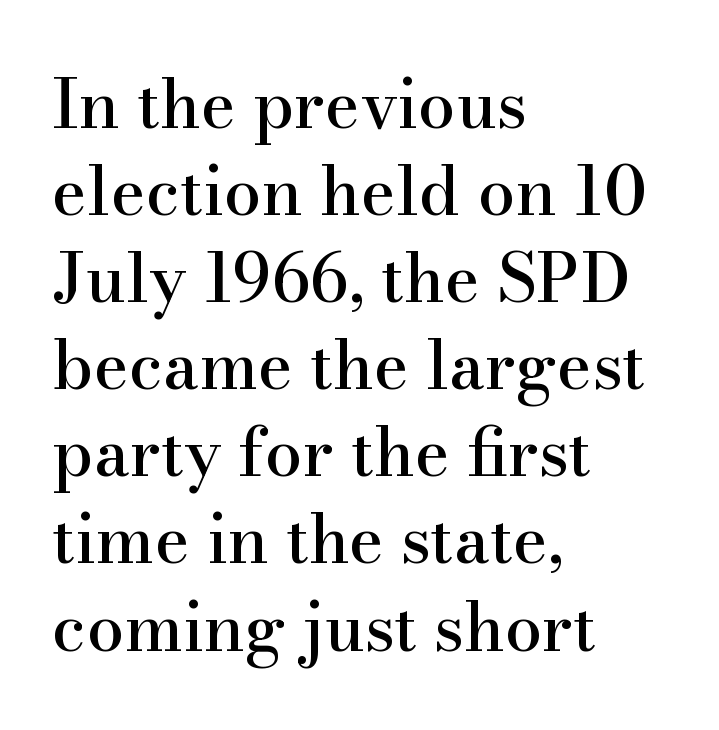
Q: Is the text italic (slanted)? A: No, it is upright.
Q: Is the typeface a serif or a sans-serif typeface? A: Serif.
Q: Is the text underlined? A: No.
Q: How is the paragraph aligned? A: Left-aligned.
Q: Is the spacing between letters normal or unusually wide? A: Normal.
Q: Is the spacing between lines tight, normal or loose? A: Normal.
Q: Width (condensed, normal, or wide)? A: Normal.
Q: Stroke contrast? A: High.
Q: x-height? A: Small.
Q: Monospaced? A: No.
